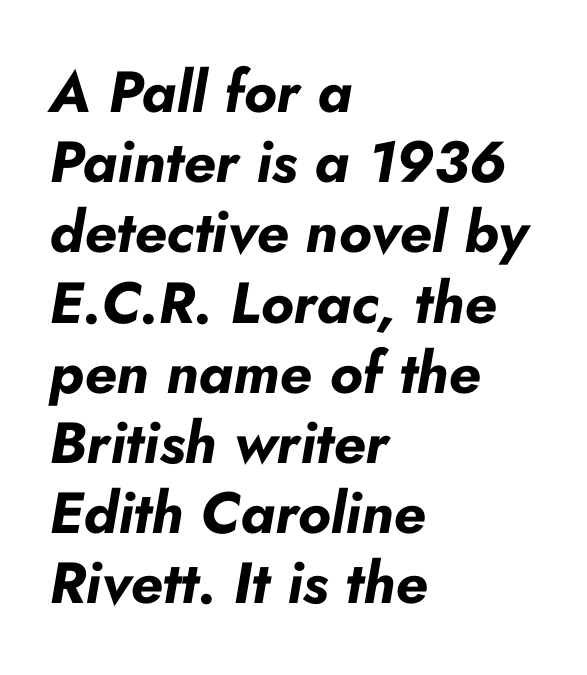
The image shows 58 px bold type, italic (leaning right); set left-aligned, line spacing 1.21x, normal letter spacing, not underlined; low stroke contrast and a small x-height.
